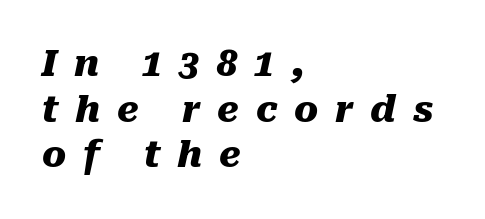
The baseline area is clear. Inter-character spacing is expanded well beyond the font's built-in metrics. The vertical gap from one line to the next is medium. Looks like regular typesetting: each glyph gets only the width it needs. Italic: yes, the glyphs are oblique. This is heavy type, rendered in bold.
